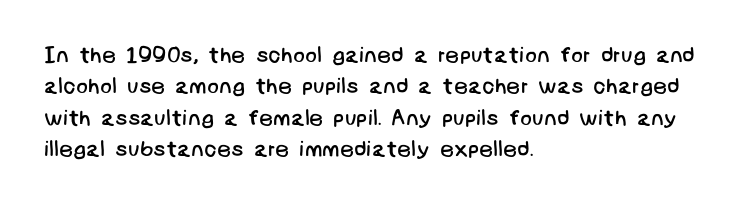
Q: Is the text bold? A: No.
Q: Is the text underlined? A: No.
Q: How is the paragraph aligned? A: Left-aligned.
Q: Is the spacing between letters normal or unusually wide? A: Normal.
Q: Is the spacing between lines tight, normal or loose? A: Normal.
